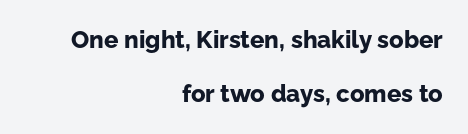
Q: Is the text bold? A: Yes.
Q: Is the text italic (slanted)? A: No, it is upright.
Q: Is the text underlined? A: No.
Q: How is the paragraph aligned? A: Right-aligned.
Q: Is the spacing between letters normal or unusually wide? A: Normal.
Q: Is the spacing between lines tight, normal or loose? A: Loose.
